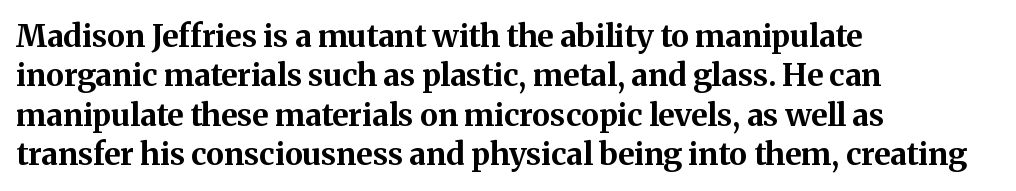
Q: Is the text bold? A: Yes.
Q: Is the text italic (slanted)? A: No, it is upright.
Q: Is the typeface a serif or a sans-serif typeface? A: Serif.
Q: Is the text underlined? A: No.
Q: How is the paragraph aligned? A: Left-aligned.
Q: Is the spacing between letters normal or unusually wide? A: Normal.
Q: Is the spacing between lines tight, normal or loose? A: Normal.
Q: Width (condensed, normal, or wide)? A: Normal.
Q: Stroke contrast? A: Medium.
Q: x-height? A: Medium.
Q: Monospaced? A: No.
